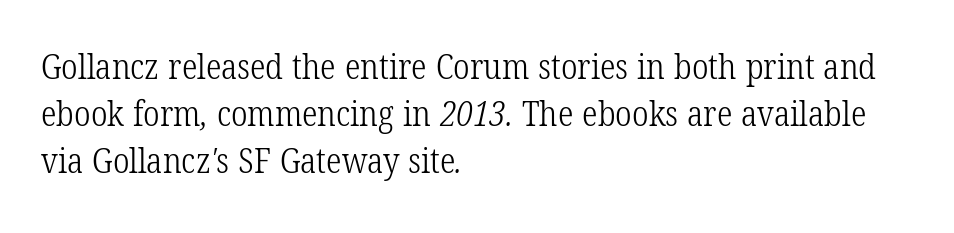
The rag falls on the right side of this text block. What's the leading like? Ordinary, nothing unusual. Each letter keeps its own natural width here, so spacing adapts to shape. The face looks like a standard text weight, possibly lighter.
